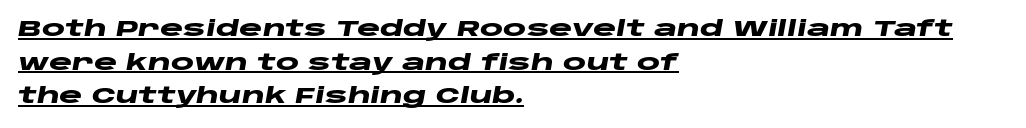
Spacing between characters is what you'd get straight out of the box. Heavy-handed strokes throughout: this text is bold. Somebody hit Ctrl+U on this one — the words are underlined. A normal amount of white space separates one row of letters from the next.
